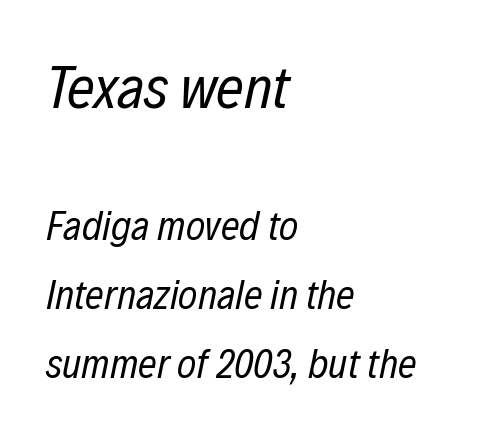
Q: Is the text bold? A: No.
Q: Is the text italic (slanted)? A: Yes, it leans right by about 12 degrees.
Q: Is the text underlined? A: No.
Q: How is the paragraph aligned? A: Left-aligned.
Q: Is the spacing between letters normal or unusually wide? A: Normal.
Q: Is the spacing between lines tight, normal or loose? A: Normal.
Q: Which block of text is set in a larger size, the first (top) or the second (bottom)? A: The first (top) one.
Q: Width (condensed, normal, or wide)? A: Condensed.
Q: Stroke contrast? A: Low.
Q: x-height? A: Medium.
Q: Monospaced? A: No.
